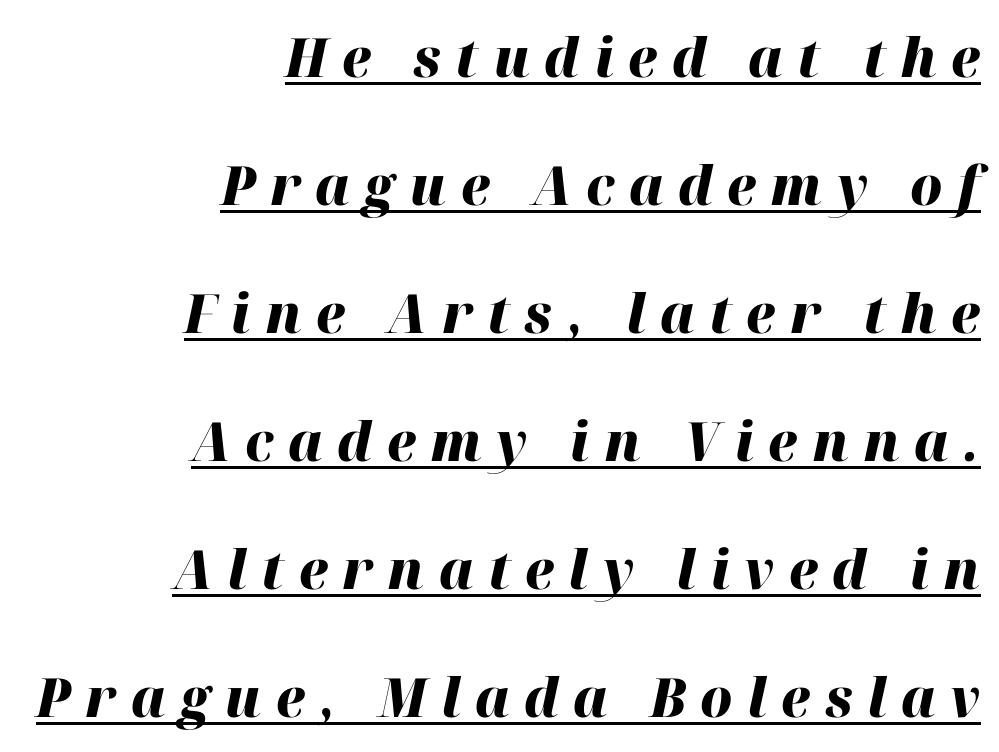
The image shows 54 px heavy type, italic (leaning right); set right-aligned, loose line spacing (2.37x), unusually wide letter spacing (+0.27 em), underlined; high stroke contrast and a medium x-height.
